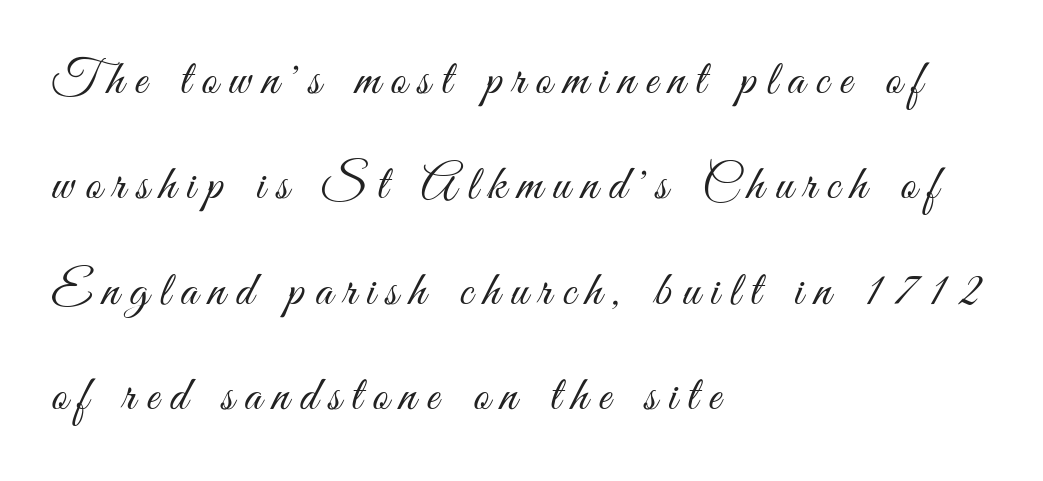
The image shows 49 px light, condensed sans-serif type; set left-aligned, loose line spacing (2.15x), unusually wide letter spacing (+0.22 em), not underlined; medium stroke contrast and a small x-height.
